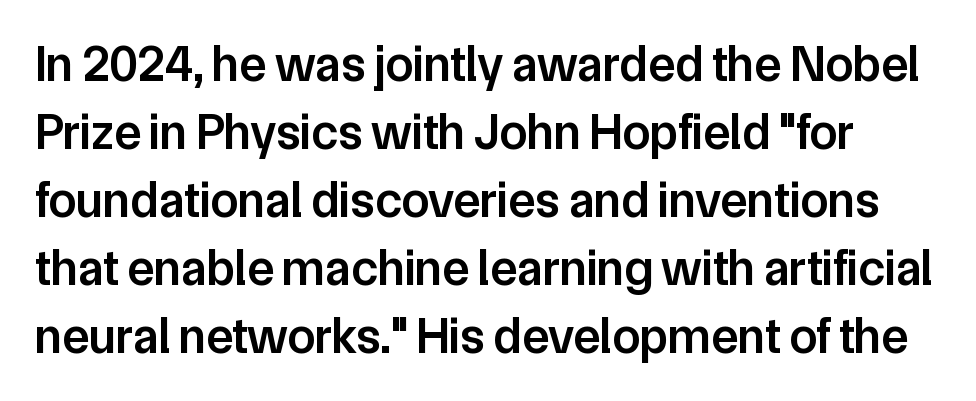
Q: Is the text bold? A: Semi-bold.
Q: Is the text italic (slanted)? A: No, it is upright.
Q: Is the typeface a serif or a sans-serif typeface? A: Sans-serif.
Q: Is the text underlined? A: No.
Q: Is the spacing between letters normal or unusually wide? A: Normal.
Q: Is the spacing between lines tight, normal or loose? A: Normal.
Q: Width (condensed, normal, or wide)? A: Normal.
Q: Stroke contrast? A: Low.
Q: x-height? A: Medium.
Q: Monospaced? A: No.
